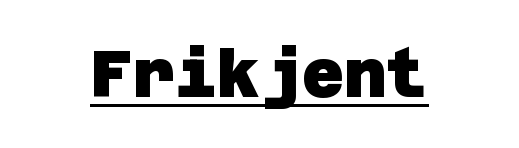
Q: Is the text bold? A: Yes.
Q: Is the typeface a serif or a sans-serif typeface? A: Sans-serif.
Q: Is the text underlined? A: Yes.
Q: Is the spacing between letters normal or unusually wide? A: Normal.
Q: Width (condensed, normal, or wide)? A: Normal.
Q: Stroke contrast? A: Low.
Q: x-height? A: Large.
